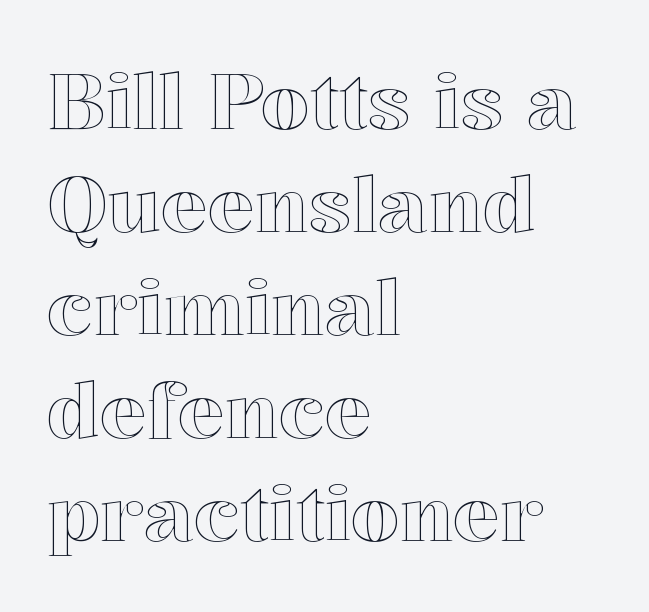
Q: Is the text italic (slanted)? A: No, it is upright.
Q: Is the text underlined? A: No.
Q: How is the paragraph aligned? A: Left-aligned.
Q: Is the spacing between letters normal or unusually wide? A: Normal.
Q: Is the spacing between lines tight, normal or loose? A: Normal.
Q: Width (condensed, normal, or wide)? A: Normal.
Q: x-height? A: Medium.
Q: Monospaced? A: No.
